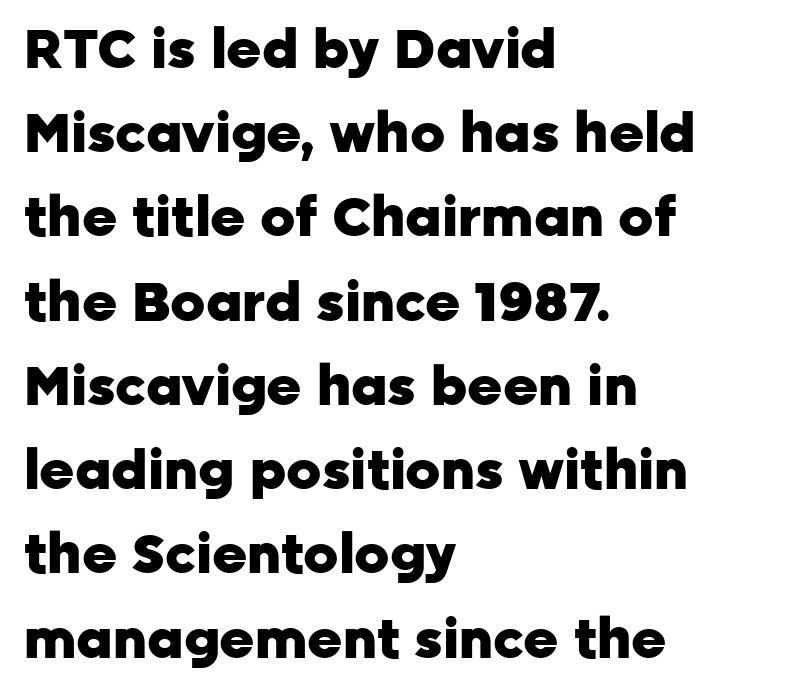
{"serif": "no", "italic": "no", "bold": "yes", "weight": "heavy", "width": "normal", "stroke_contrast": "low", "x_height": "medium", "monospaced": "no", "underline": "no", "align": "left", "line_spacing": "normal", "line_spacing_ratio": 1.56, "letter_spacing": "normal", "letter_spacing_em": 0.0, "glyph_px": 54}
